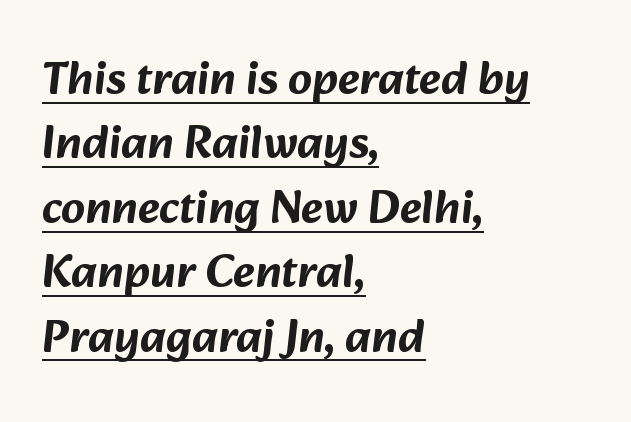
The image shows 47 px sans-serif type; set left-aligned, normal line spacing (1.37x), normal letter spacing, underlined; low stroke contrast and a medium x-height.
